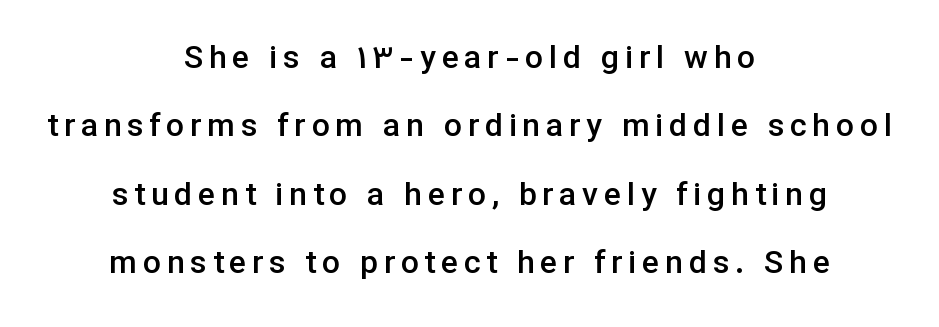
Q: Is the text bold? A: Semi-bold.
Q: Is the text italic (slanted)? A: No, it is upright.
Q: Is the typeface a serif or a sans-serif typeface? A: Sans-serif.
Q: Is the text underlined? A: No.
Q: How is the paragraph aligned? A: Centered.
Q: Is the spacing between lines tight, normal or loose? A: Loose.
Q: Width (condensed, normal, or wide)? A: Normal.
Q: Stroke contrast? A: Low.
Q: x-height? A: Medium.
Q: Monospaced? A: No.
